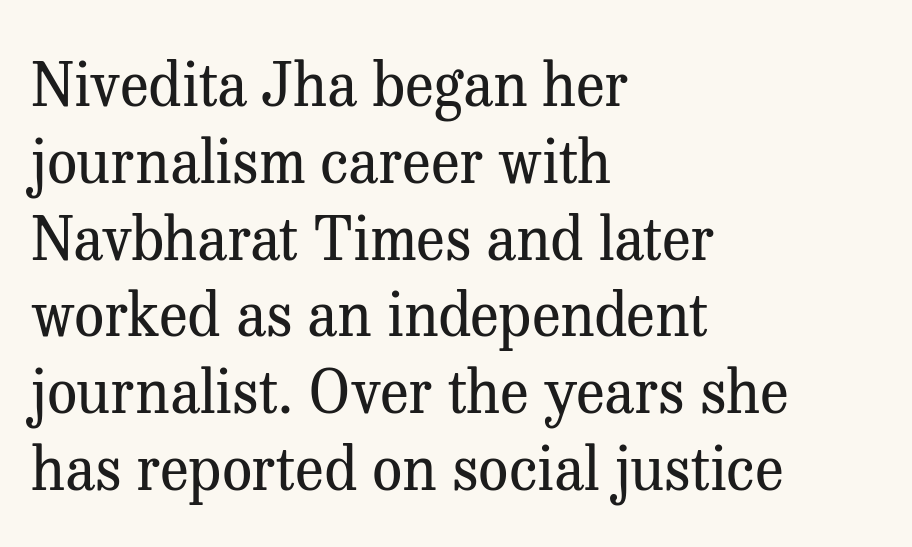
Q: Is the text bold? A: No.
Q: Is the text italic (slanted)? A: No, it is upright.
Q: Is the typeface a serif or a sans-serif typeface? A: Serif.
Q: Is the text underlined? A: No.
Q: How is the paragraph aligned? A: Left-aligned.
Q: Is the spacing between letters normal or unusually wide? A: Normal.
Q: Is the spacing between lines tight, normal or loose? A: Normal.
Q: Width (condensed, normal, or wide)? A: Normal.
Q: Stroke contrast? A: Medium.
Q: x-height? A: Medium.
Q: Monospaced? A: No.
